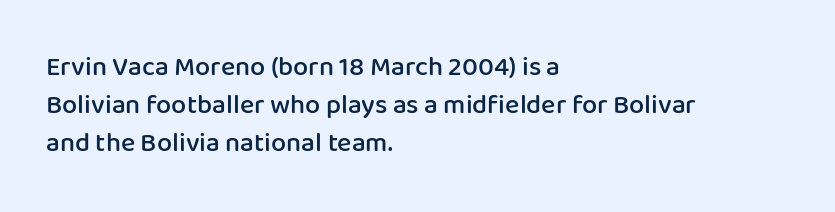
Short note: letters normally spaced. In terms of weight, the rendering is demibold, just under bold. Students, observe: this is what conventionally led text looks like. The typography opts for an upright posture over an oblique one. Each line starts at the same left margin while the right side varies. Check the space under the baseline: it is left empty.
